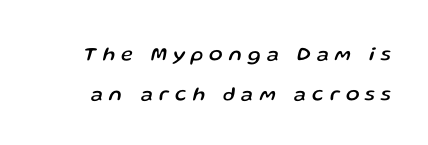
Q: Is the text italic (slanted)? A: Yes, it leans right by about 13 degrees.
Q: Is the text underlined? A: No.
Q: Is the spacing between letters normal or unusually wide? A: Unusually wide.
Q: Is the spacing between lines tight, normal or loose? A: Loose.
